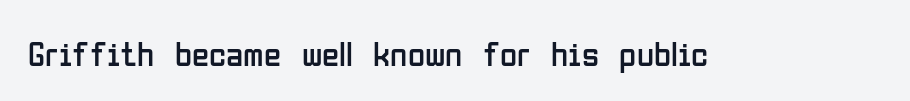
Q: Is the text bold? A: No.
Q: Is the text italic (slanted)? A: No, it is upright.
Q: Is the typeface a serif or a sans-serif typeface? A: Sans-serif.
Q: Is the text underlined? A: No.
Q: Is the spacing between letters normal or unusually wide? A: Normal.
Q: Width (condensed, normal, or wide)? A: Condensed.
Q: Stroke contrast? A: Low.
Q: x-height? A: Medium.
Q: Monospaced? A: No.
